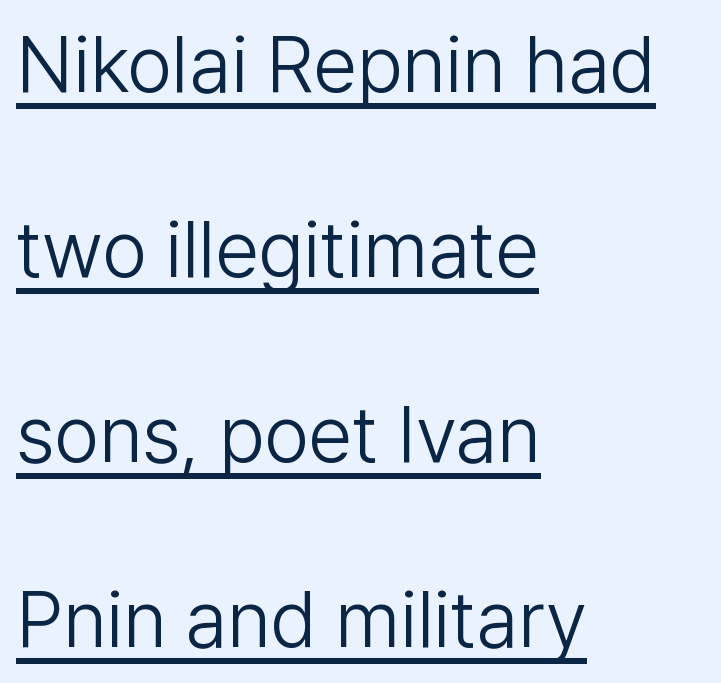
Q: Is the text bold? A: No.
Q: Is the text italic (slanted)? A: No, it is upright.
Q: Is the typeface a serif or a sans-serif typeface? A: Sans-serif.
Q: Is the text underlined? A: Yes.
Q: How is the paragraph aligned? A: Left-aligned.
Q: Is the spacing between letters normal or unusually wide? A: Normal.
Q: Is the spacing between lines tight, normal or loose? A: Loose.
Q: Width (condensed, normal, or wide)? A: Normal.
Q: Stroke contrast? A: Low.
Q: x-height? A: Medium.
Q: Monospaced? A: No.
